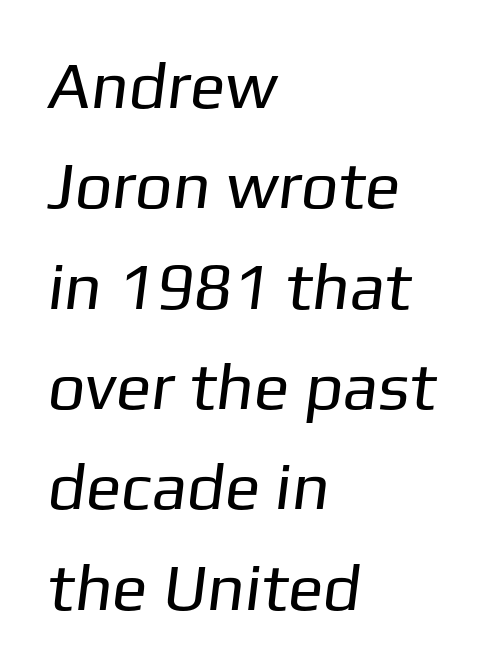
{"serif": "no", "bold": "no", "weight": "regular", "width": "normal", "stroke_contrast": "low", "x_height": "medium", "monospaced": "no", "underline": "no", "align": "left", "line_spacing": "normal", "line_spacing_ratio": 1.52, "letter_spacing": "normal", "letter_spacing_em": 0.0, "glyph_px": 66}
